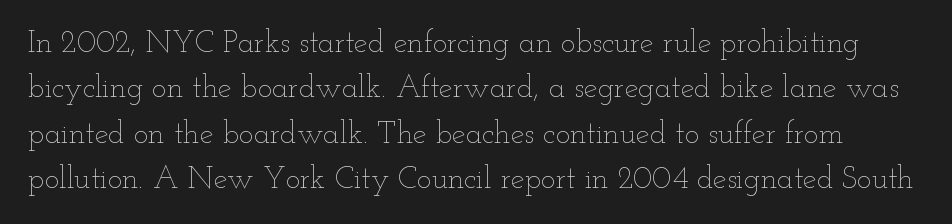
Q: Is the text bold? A: No.
Q: Is the text italic (slanted)? A: No, it is upright.
Q: Is the text underlined? A: No.
Q: Is the spacing between letters normal or unusually wide? A: Normal.
Q: Is the spacing between lines tight, normal or loose? A: Normal.
Q: Width (condensed, normal, or wide)? A: Wide.
Q: Stroke contrast? A: Low.
Q: x-height? A: Small.
Q: Monospaced? A: No.
